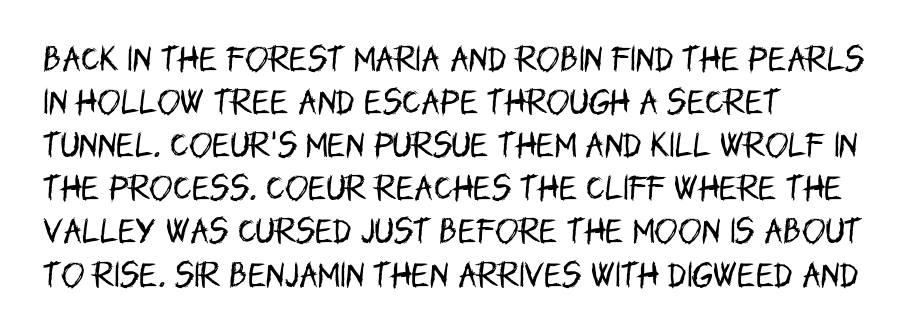
{"serif": "no", "italic": "no", "bold": "no", "weight": "regular", "width": "condensed", "stroke_contrast": "low", "x_height": "large", "monospaced": "no", "underline": "no", "align": "left", "line_spacing": "normal", "line_spacing_ratio": 1.54, "letter_spacing": "normal", "letter_spacing_em": 0.0, "glyph_px": 28}
